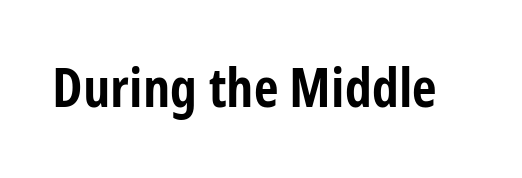
The image shows 54 px bold, condensed sans-serif type, upright; set normal letter spacing, not underlined; low stroke contrast and a medium x-height.
